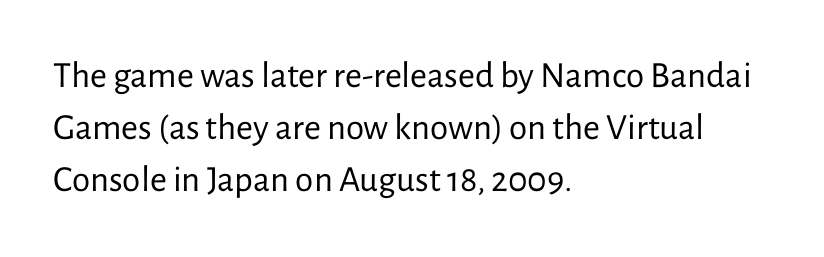
{"serif": "no", "italic": "no", "bold": "no", "weight": "regular", "width": "normal", "stroke_contrast": "low", "x_height": "medium", "monospaced": "no", "underline": "no", "align": "left", "line_spacing": "normal", "line_spacing_ratio": 1.41, "letter_spacing": "normal", "letter_spacing_em": 0.0, "glyph_px": 37}
